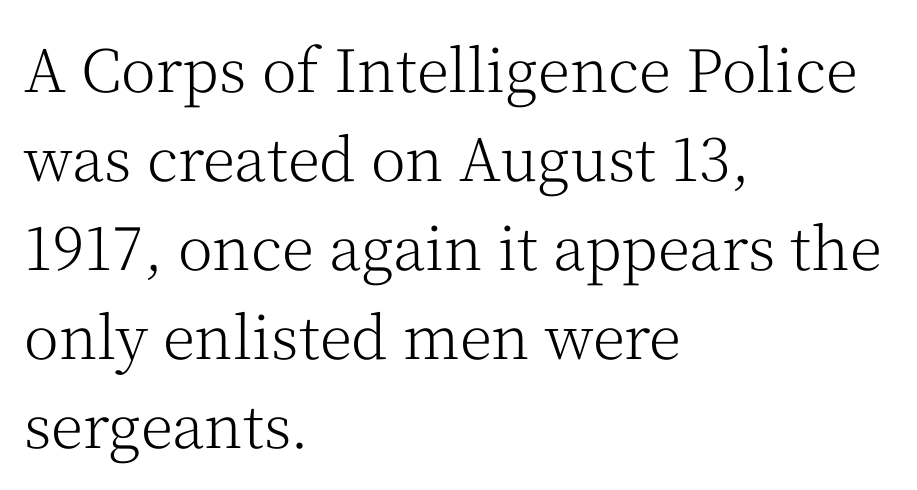
Q: Is the text bold? A: No.
Q: Is the text italic (slanted)? A: No, it is upright.
Q: Is the typeface a serif or a sans-serif typeface? A: Serif.
Q: Is the text underlined? A: No.
Q: How is the paragraph aligned? A: Left-aligned.
Q: Is the spacing between letters normal or unusually wide? A: Normal.
Q: Is the spacing between lines tight, normal or loose? A: Normal.
Q: Width (condensed, normal, or wide)? A: Normal.
Q: Stroke contrast? A: Medium.
Q: x-height? A: Medium.
Q: Monospaced? A: No.
